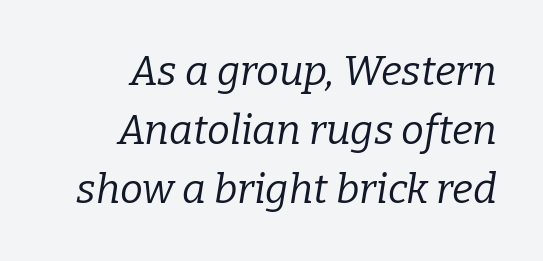
Style check: oblique. Regular leading. Glance below the letters and you will spot only blank space. You could not count columns in this text — the font is proportionally spaced.
